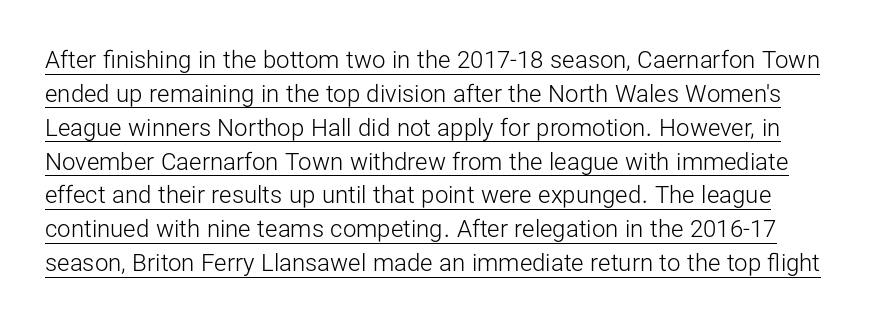
{"italic": "no", "bold": "no", "underline": "yes", "line_spacing": "normal", "line_spacing_ratio": 1.41, "letter_spacing": "normal", "letter_spacing_em": 0.0, "glyph_px": 24}
